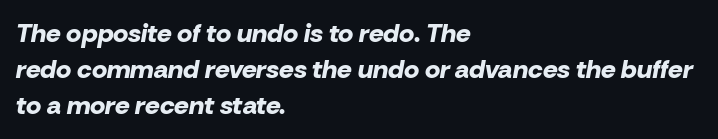
The image shows 26 px bold type, italic (leaning right); set left-aligned, normal line spacing (1.38x), normal letter spacing, not underlined.
